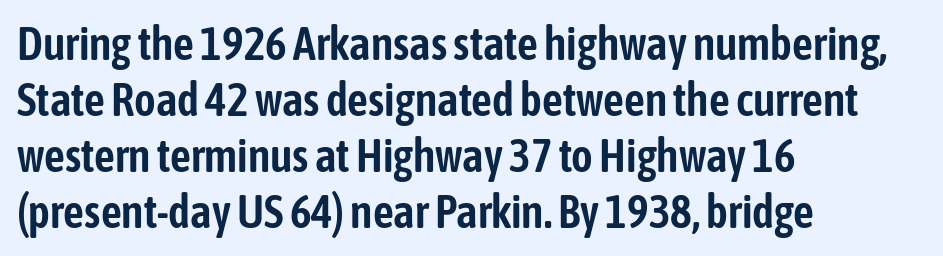
{"serif": "no", "italic": "no", "width": "condensed", "stroke_contrast": "low", "x_height": "medium", "monospaced": "no", "underline": "no", "align": "left", "line_spacing_ratio": 1.22, "letter_spacing": "normal", "letter_spacing_em": 0.0, "glyph_px": 46}
